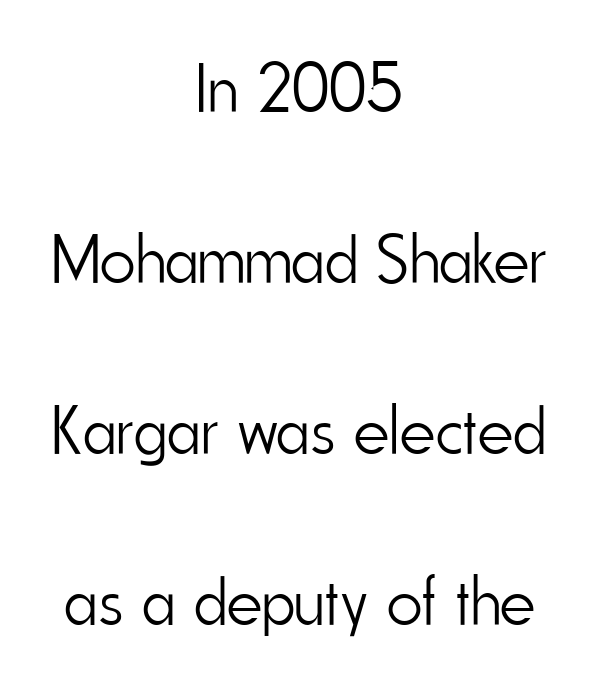
Stem width sits at or under what a default text font uses. The foot of each line stays bare and open. In terms of letterspacing, this is plain default setting. The rendering uses natural spacing where letterforms have individual widths.
